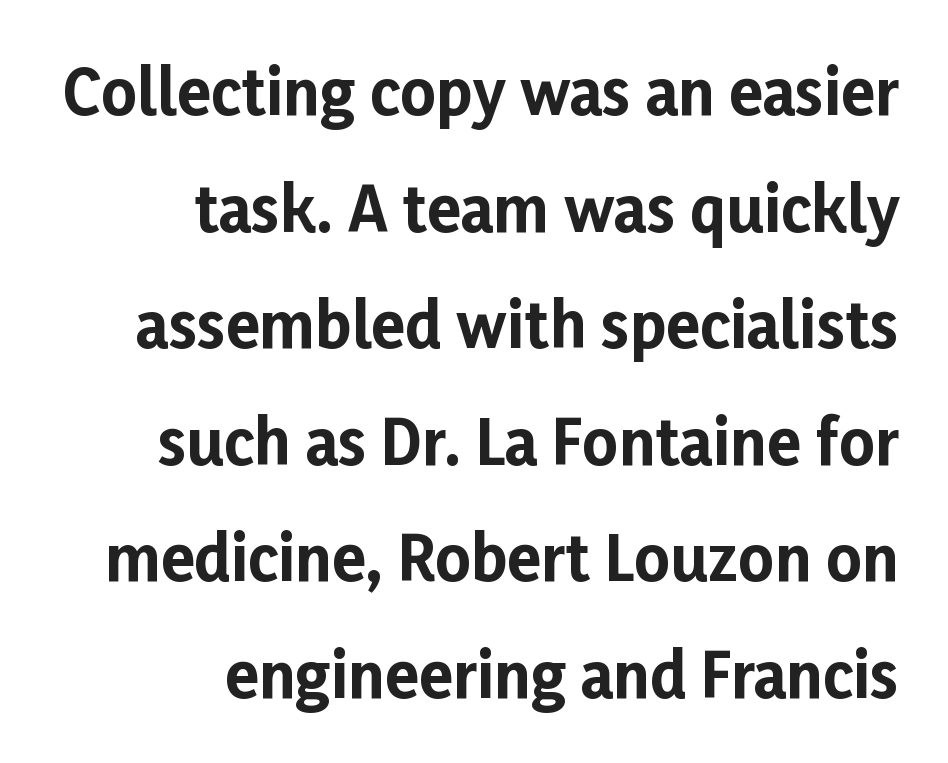
{"serif": "no", "italic": "no", "bold": "yes", "weight": "bold", "width": "normal", "stroke_contrast": "low", "x_height": "medium", "monospaced": "no", "underline": "no", "align": "right", "line_spacing_ratio": 1.88, "letter_spacing": "normal", "letter_spacing_em": 0.0, "glyph_px": 62}
